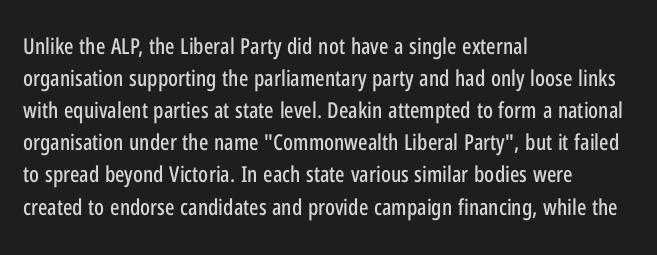
Q: Is the text italic (slanted)? A: No, it is upright.
Q: Is the text underlined? A: No.
Q: How is the paragraph aligned? A: Left-aligned.
Q: Is the spacing between letters normal or unusually wide? A: Normal.
Q: Is the spacing between lines tight, normal or loose? A: Normal.
